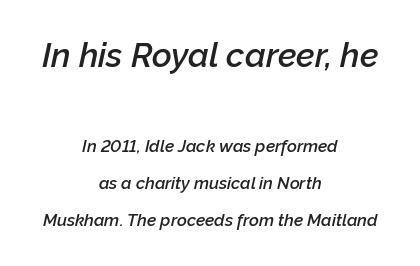
The image shows 34 px semibold type, italic (leaning right); set centered, loose line spacing (2.18x), normal letter spacing, not underlined; the first (top) block is 2.0x larger; low stroke contrast and a medium x-height.
